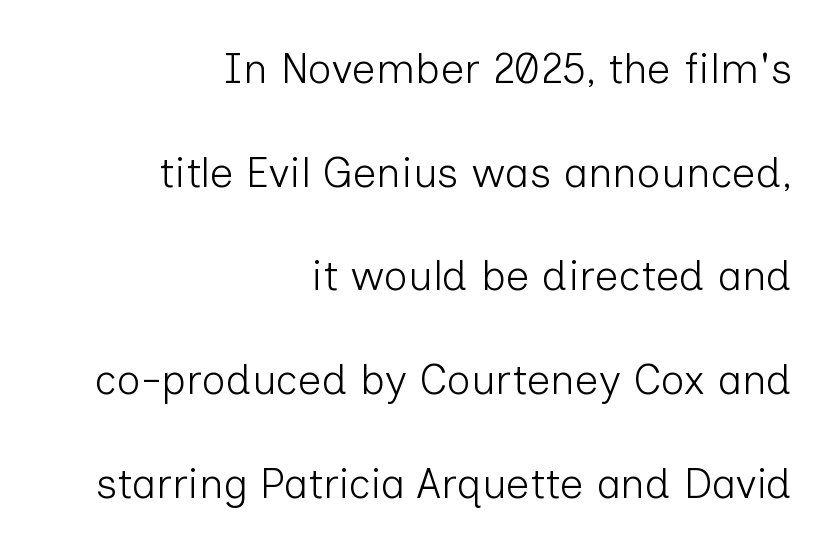
Notice the wide empty band between every row — that's loose leading. The ragged edge is on the left, which tells us the setting is flush right. This sample uses plain, unmodified letter spacing. Underline: absent. The rendering uses natural spacing where letterforms have individual widths.
